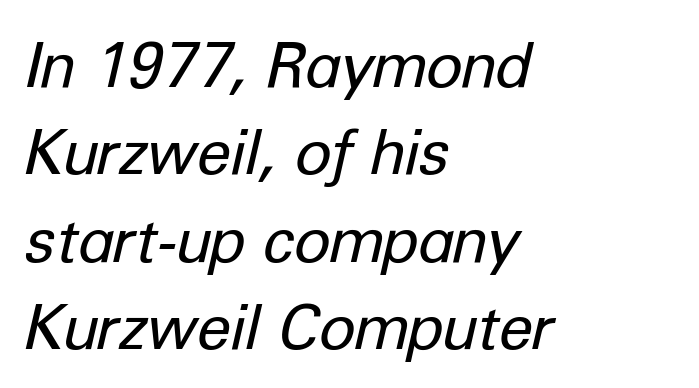
Q: Is the text bold? A: No.
Q: Is the text italic (slanted)? A: Yes, it leans right by about 12 degrees.
Q: Is the text underlined? A: No.
Q: How is the paragraph aligned? A: Left-aligned.
Q: Is the spacing between letters normal or unusually wide? A: Normal.
Q: Is the spacing between lines tight, normal or loose? A: Normal.
Q: Width (condensed, normal, or wide)? A: Normal.
Q: Stroke contrast? A: Low.
Q: x-height? A: Medium.
Q: Monospaced? A: No.
